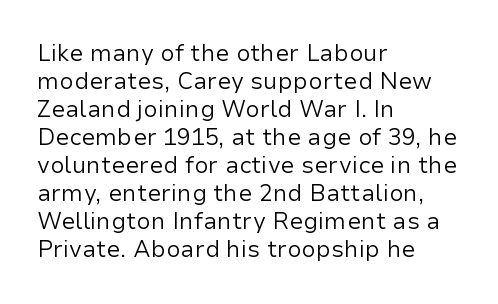
{"italic": "no", "bold": "no", "underline": "no", "align": "left", "line_spacing_ratio": 1.22, "letter_spacing": "normal", "letter_spacing_em": 0.0, "glyph_px": 23}
